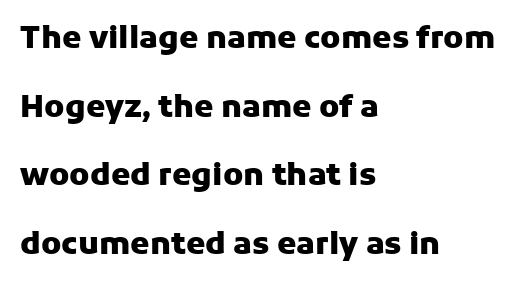
Visually the block forms a straight wall on the left and a jagged coastline on the right. Weight: bold. Line spacing here is loose. Nope, no serifs anywhere on these letters.
